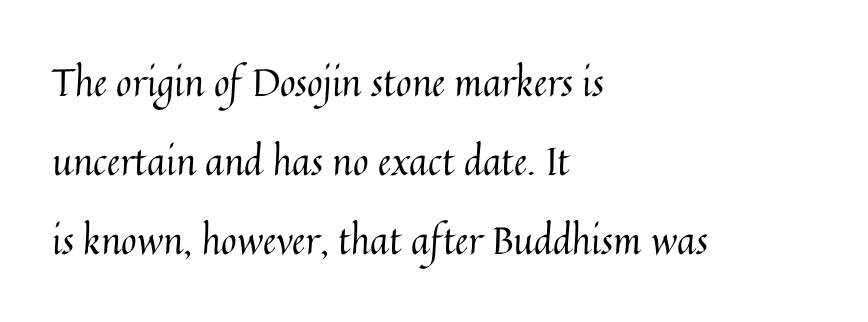
The image shows 38 px regular-weight type; set left-aligned, loose line spacing (2.08x), normal letter spacing, not underlined; medium stroke contrast and a medium x-height.
